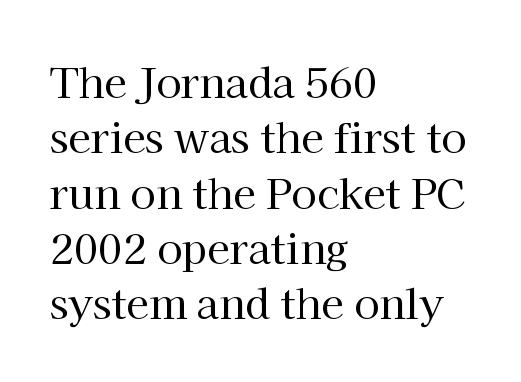
A classic flush-left, rag-right setting is used for this passage. The characters display serif detailing at their extremities. You could not count columns in this text — the font is proportionally spaced. Regular leading. Counters stay open thanks to moderate or lighter strokes. Plain, unruled lines of type.
